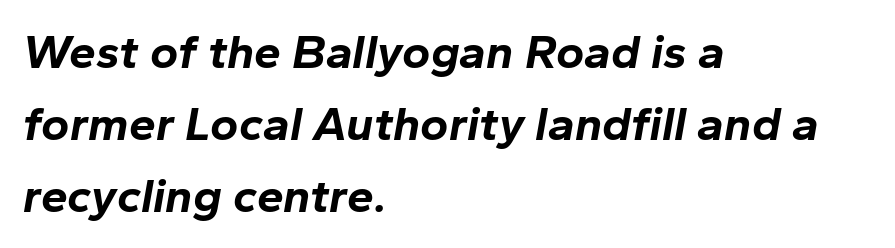
Q: Is the text bold? A: Yes.
Q: Is the text italic (slanted)? A: Yes, it leans right by about 10 degrees.
Q: Is the text underlined? A: No.
Q: How is the paragraph aligned? A: Left-aligned.
Q: Is the spacing between letters normal or unusually wide? A: Normal.
Q: Is the spacing between lines tight, normal or loose? A: Normal.
Q: Width (condensed, normal, or wide)? A: Normal.
Q: Stroke contrast? A: Low.
Q: x-height? A: Medium.
Q: Monospaced? A: No.
